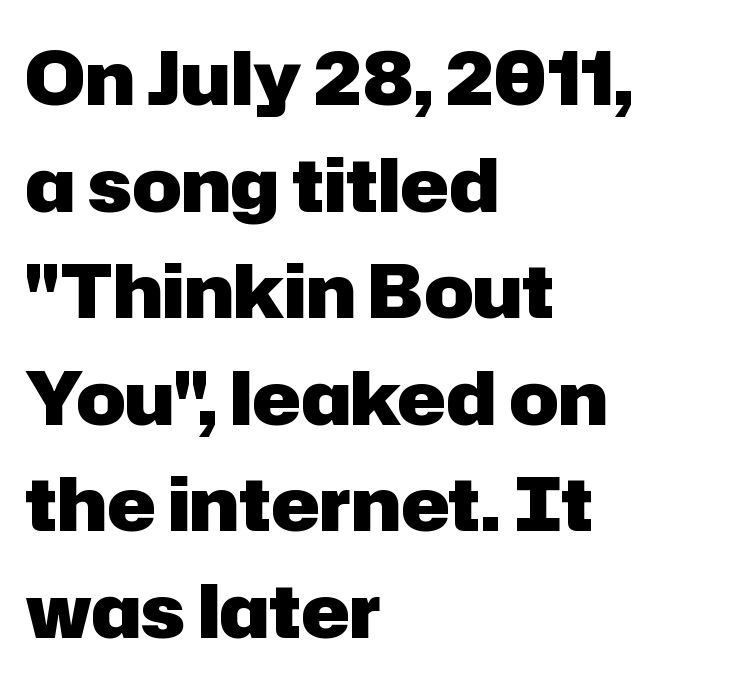
Q: Is the text bold? A: Yes.
Q: Is the text italic (slanted)? A: No, it is upright.
Q: Is the typeface a serif or a sans-serif typeface? A: Sans-serif.
Q: Is the text underlined? A: No.
Q: How is the paragraph aligned? A: Left-aligned.
Q: Is the spacing between letters normal or unusually wide? A: Normal.
Q: Is the spacing between lines tight, normal or loose? A: Normal.
Q: Width (condensed, normal, or wide)? A: Normal.
Q: Stroke contrast? A: Low.
Q: x-height? A: Medium.
Q: Monospaced? A: No.
